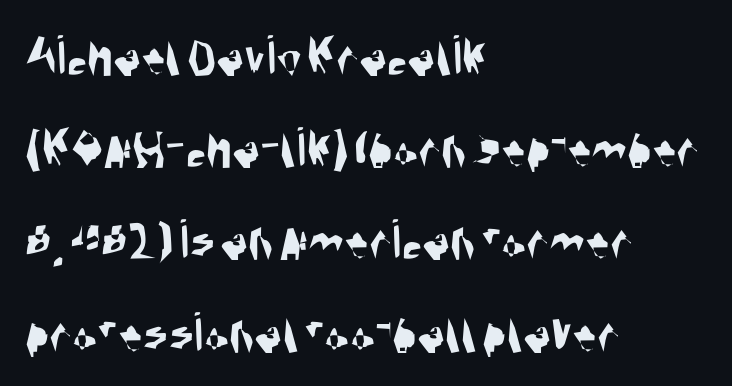
{"serif": "no", "width": "condensed", "stroke_contrast": "medium", "x_height": "large", "monospaced": "no", "underline": "no", "align": "left", "line_spacing": "normal", "line_spacing_ratio": 1.59, "letter_spacing": "normal", "letter_spacing_em": 0.0, "glyph_px": 58}
